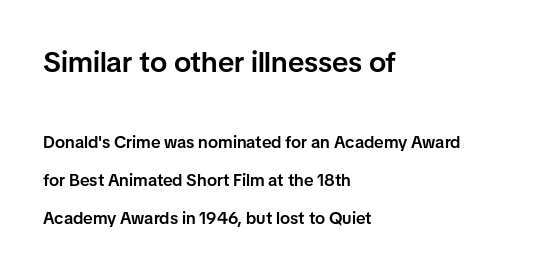
Examine the stroke ends and you'll find no serifs. Whoever set this made the first block the dominant, larger element. Layout note: lines flush left. A typesetter would mark this as roman, not italic. The sample has been set in demibold, a notch under bold.
